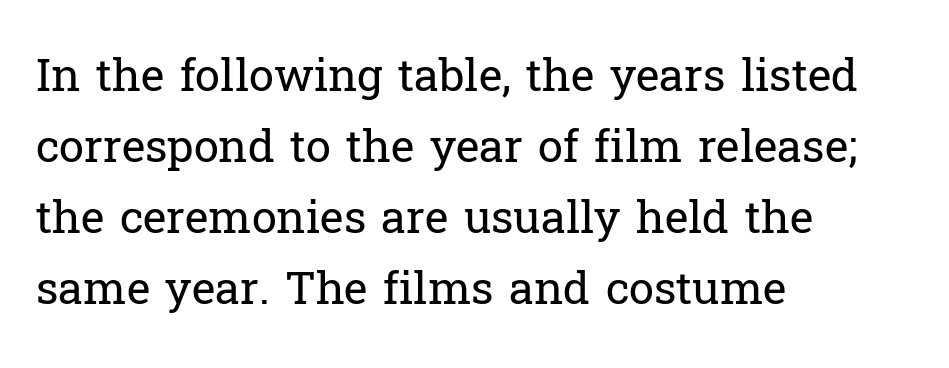
Descenders hang freely into open space. The setting favours the left margin, as ordinary paragraphs usually do. Character widths vary here, with narrow letters taking less room than wide ones. The characters display serif detailing at their extremities. The font's upright variant was chosen for this text.
